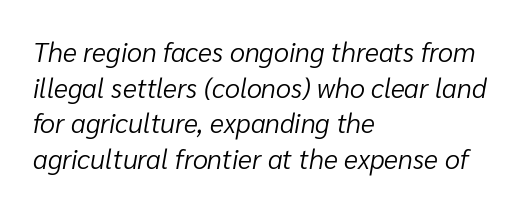
Teacher's note: observe the even left margin — that is flush-left alignment. Baseline-to-baseline distance is the conventional proportion of letter height. There's an unmistakable incline to the writing here. Only glyphs here, with clear space below each row. Letter spacing: default.
